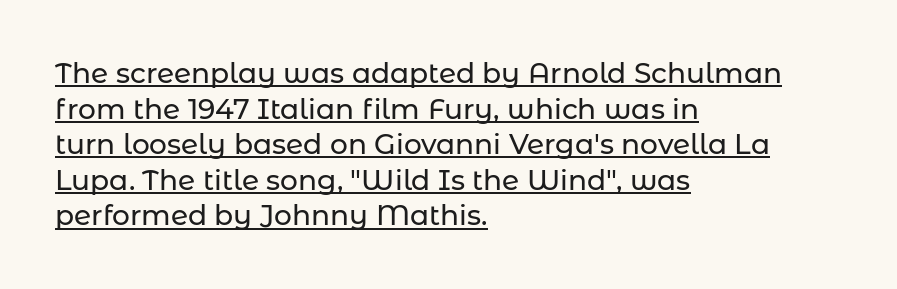
Has an underline been added? It has. Do the letters lean? They stand straight. A typesetter would label this face a sans. The rendering uses a moderate line-height, typical for paragraphs. The ragged edge is on the right, which tells us the setting is flush left.
